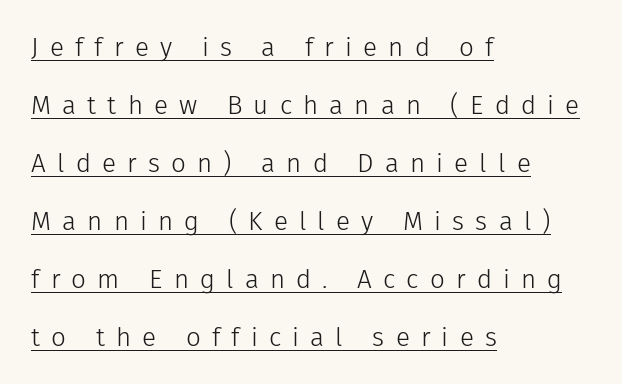
{"italic": "no", "bold": "no", "underline": "yes", "align": "left", "line_spacing": "loose", "line_spacing_ratio": 2.23, "letter_spacing": "wide", "letter_spacing_em": 0.43, "glyph_px": 26}
